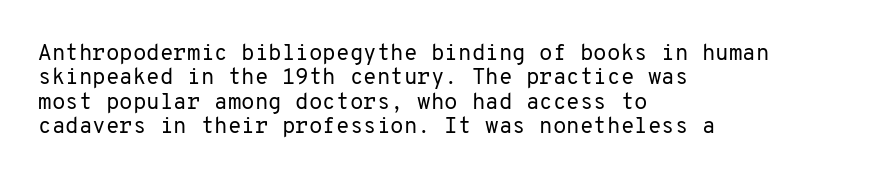
The image shows 22 px text type, upright; set left-aligned, tight line spacing (1.11x), normal letter spacing, not underlined.
